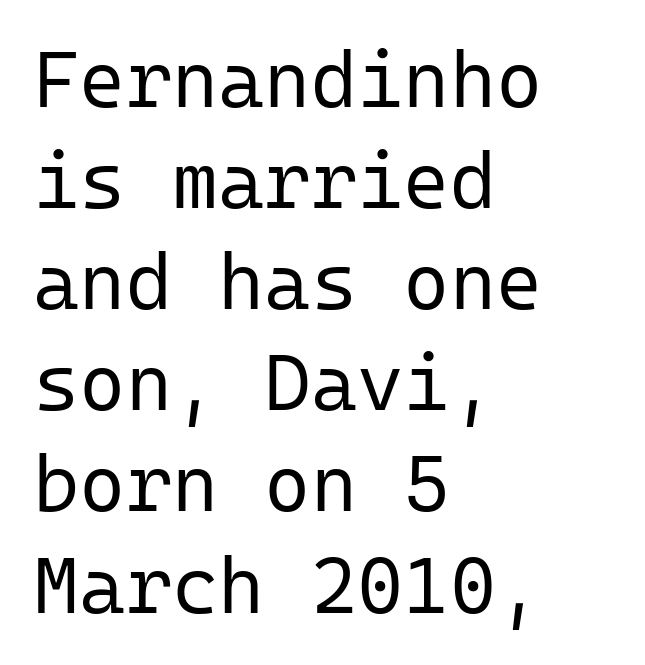
Caption: standard tracking, unaltered. These lines were composed using upright roman letters. Spacing verdict: monospaced, one width for all characters. Vertical stems look standard width or narrower in stroke. Descenders hang freely into open space. One-word summary of the alignment: left.
